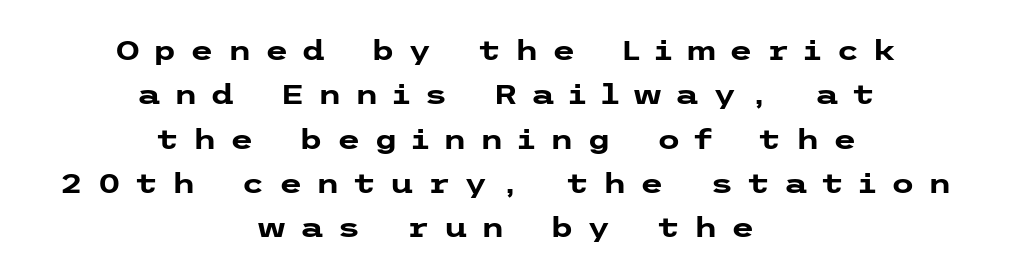
The image shows 27 px bold type, upright; set centered, normal line spacing (1.64x), unusually wide letter spacing (+0.5 em), not underlined.
